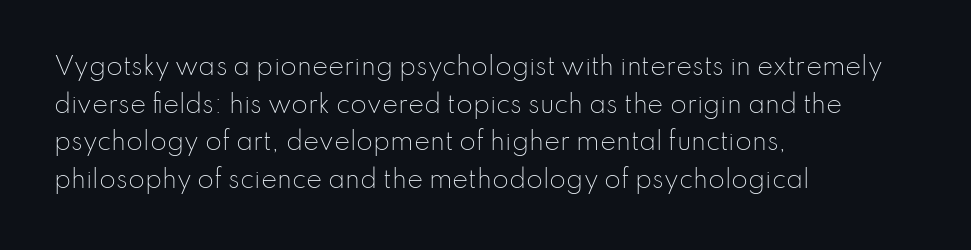
The image shows 24 px text type, upright; set left-aligned, normal line spacing (1.57x), normal letter spacing, not underlined.
